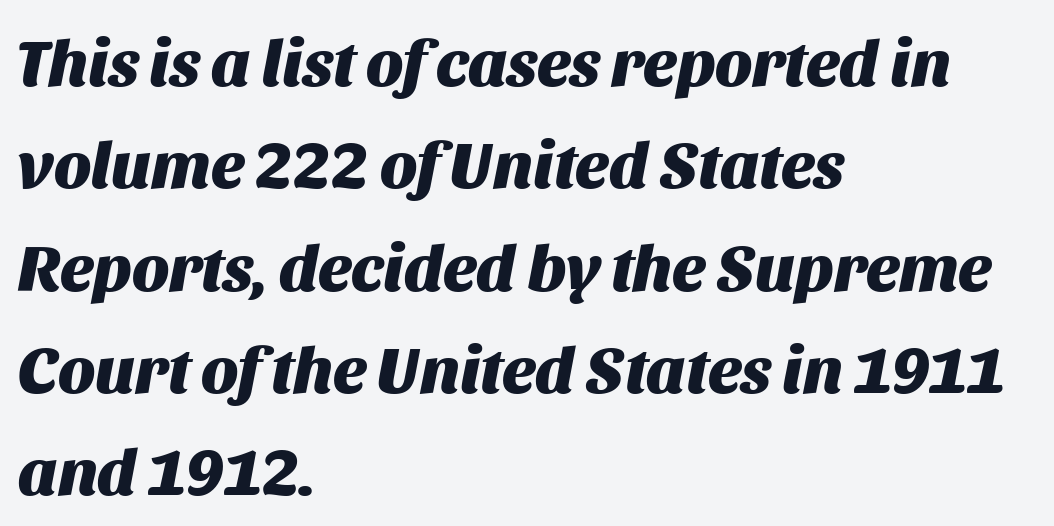
The image shows 66 px heavy type, italic (leaning right); set left-aligned, normal line spacing (1.55x), normal letter spacing, not underlined; medium stroke contrast and a large x-height.
